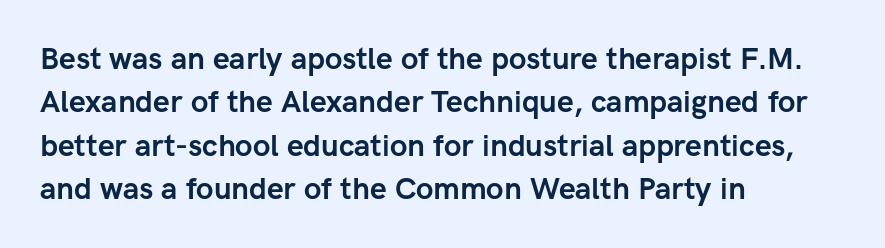
Q: Is the text bold? A: Yes.
Q: Is the text italic (slanted)? A: No, it is upright.
Q: Is the typeface a serif or a sans-serif typeface? A: Sans-serif.
Q: Is the text underlined? A: No.
Q: How is the paragraph aligned? A: Left-aligned.
Q: Is the spacing between letters normal or unusually wide? A: Normal.
Q: Is the spacing between lines tight, normal or loose? A: Normal.
Q: Width (condensed, normal, or wide)? A: Normal.
Q: Stroke contrast? A: Low.
Q: x-height? A: Medium.
Q: Monospaced? A: No.
